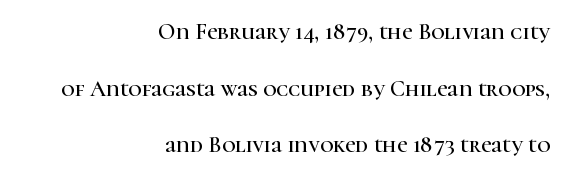
Whoever set this chose breathing room over compactness in the vertical rhythm. Tracking value appears to be zero — textbook default spacing. The letters stand upright; this is a roman face. The words here are not underlined. Line endings align vertically; line beginnings do not.
